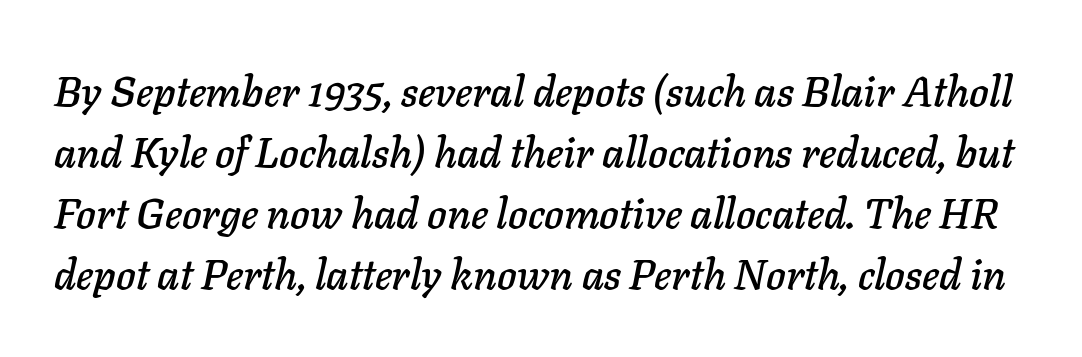
The passage shown has conventional tracking throughout. Notice how the stems are inclined rather than vertical — that's the hallmark of italics. Honestly, the row spacing looks completely unremarkable. Nobody drew a line under any word here. Varying glyph widths throughout — classic text-font behaviour.
